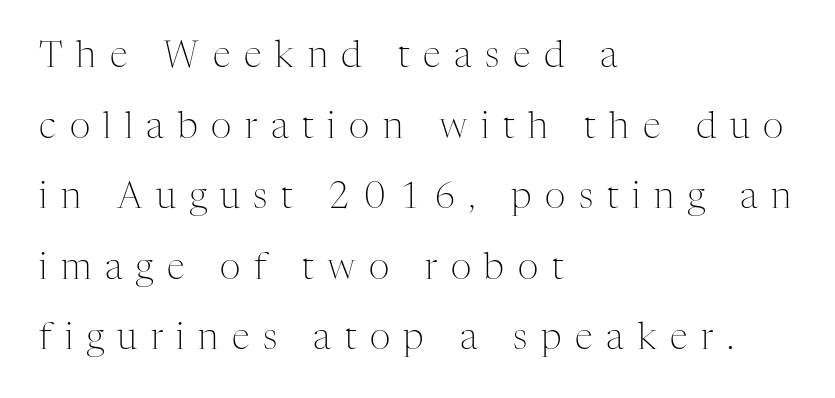
{"serif": "yes", "italic": "no", "bold": "no", "weight": "light", "width": "normal", "stroke_contrast": "medium", "x_height": "medium", "monospaced": "no", "underline": "no", "align": "left", "line_spacing": "loose", "line_spacing_ratio": 1.96, "letter_spacing": "wide", "letter_spacing_em": 0.38, "glyph_px": 36}
